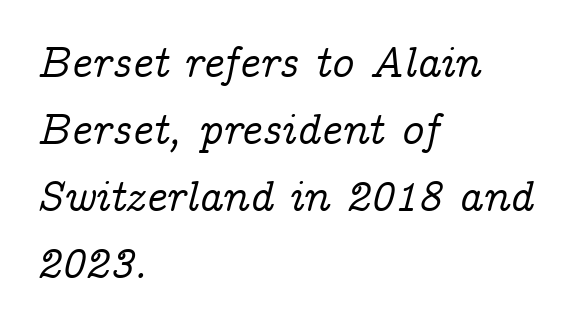
{"serif": "yes", "italic": "yes", "lean": "right", "slant_degrees": 14, "width": "normal", "stroke_contrast": "low", "x_height": "medium", "monospaced": "no", "underline": "no", "align": "left", "line_spacing": "normal", "line_spacing_ratio": 1.52, "letter_spacing": "normal", "letter_spacing_em": 0.0, "glyph_px": 44}
